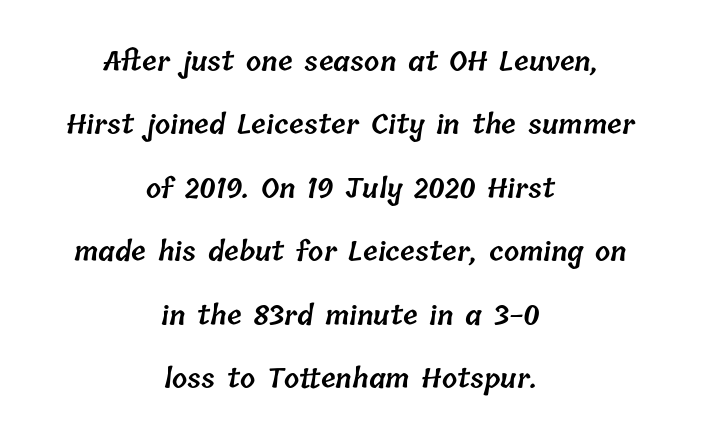
Q: Is the text bold? A: Semi-bold.
Q: Is the text underlined? A: No.
Q: How is the paragraph aligned? A: Centered.
Q: Is the spacing between letters normal or unusually wide? A: Normal.
Q: Is the spacing between lines tight, normal or loose? A: Loose.
